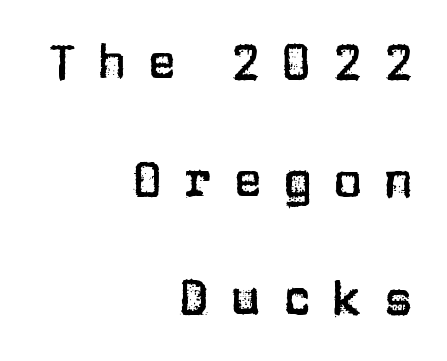
Q: Is the text italic (slanted)? A: No, it is upright.
Q: Is the typeface a serif or a sans-serif typeface? A: Sans-serif.
Q: Is the text underlined? A: No.
Q: How is the paragraph aligned? A: Right-aligned.
Q: Is the spacing between letters normal or unusually wide? A: Unusually wide.
Q: Is the spacing between lines tight, normal or loose? A: Loose.
Q: Width (condensed, normal, or wide)? A: Normal.
Q: Stroke contrast? A: Low.
Q: x-height? A: Large.
Q: Monospaced? A: No.
